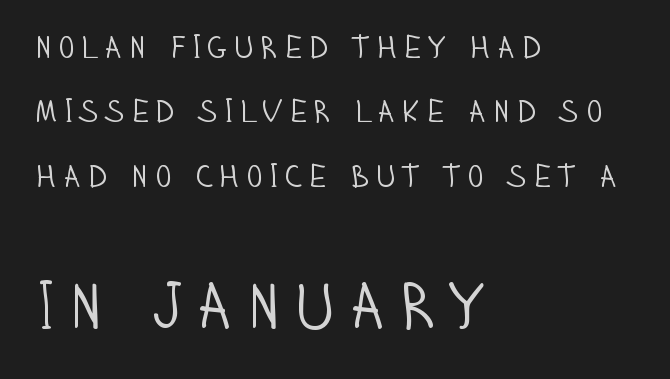
The passage shown begins with its smaller block and ends with its larger one. You could not count columns in this text — the font is proportionally spaced. Every character sits straight up, as roman type does. Only glyphs here, with clear space below each row. Is the block centered? No — it sits flush against the left margin. The letters look calm and open, with moderate or lighter stems.
